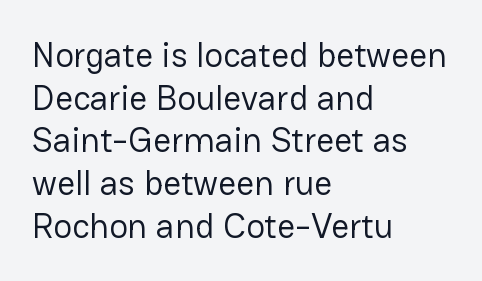
Q: Is the text bold? A: No.
Q: Is the text italic (slanted)? A: No, it is upright.
Q: Is the typeface a serif or a sans-serif typeface? A: Sans-serif.
Q: Is the text underlined? A: No.
Q: How is the paragraph aligned? A: Left-aligned.
Q: Is the spacing between letters normal or unusually wide? A: Normal.
Q: Width (condensed, normal, or wide)? A: Normal.
Q: Stroke contrast? A: Low.
Q: x-height? A: Medium.
Q: Monospaced? A: No.
